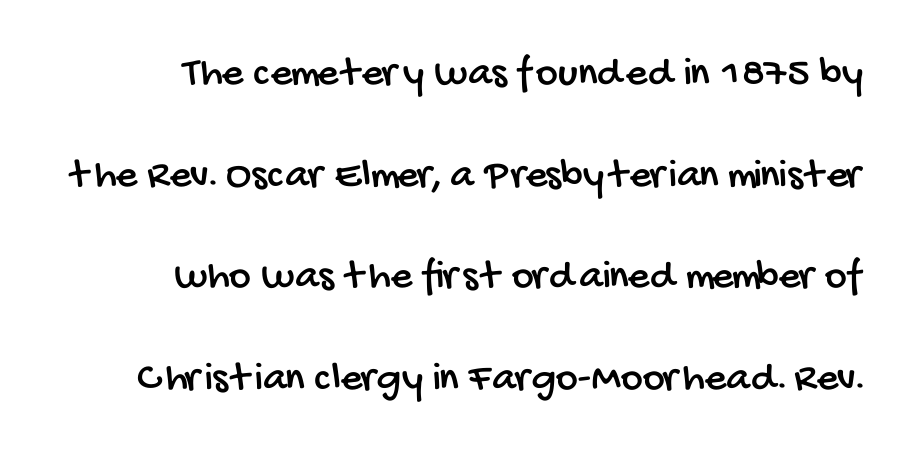
The image shows 42 px condensed sans-serif type; set right-aligned, loose line spacing (2.42x), normal letter spacing, not underlined; low stroke contrast and a large x-height.
